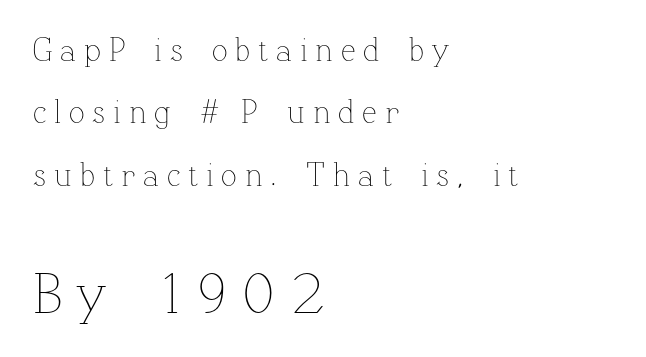
The image shows 57 px thin type, upright; set left-aligned, line spacing 1.89x, unusually wide letter spacing (+0.24 em), not underlined; the second (bottom) block is 1.73x larger; low stroke contrast and a medium x-height.
